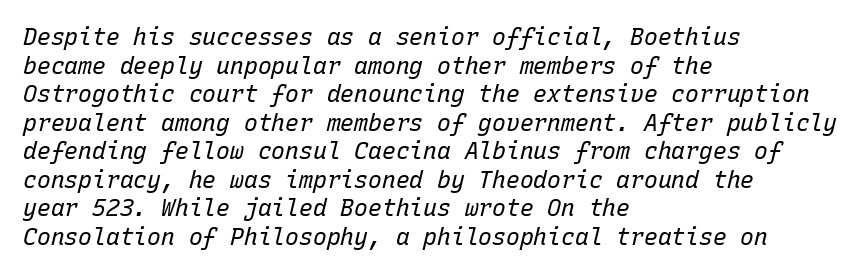
Counters stay open thanks to moderate or lighter strokes. There's an unmistakable incline to the writing here. A bare baseline throughout the passage. The horizontal fit of the characters is conventional and even. The setting favours the left margin, as ordinary paragraphs usually do.
